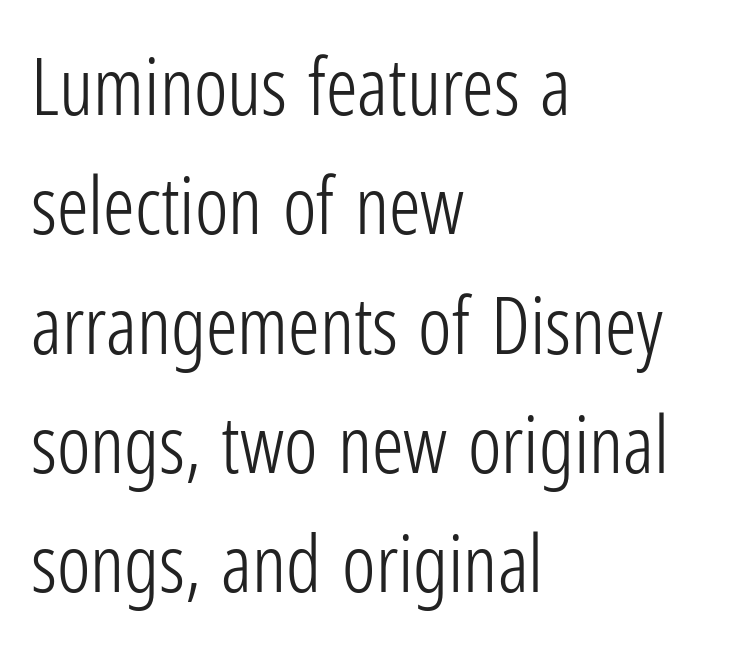
Q: Is the text bold? A: No.
Q: Is the text italic (slanted)? A: No, it is upright.
Q: Is the typeface a serif or a sans-serif typeface? A: Sans-serif.
Q: Is the text underlined? A: No.
Q: How is the paragraph aligned? A: Left-aligned.
Q: Is the spacing between letters normal or unusually wide? A: Normal.
Q: Is the spacing between lines tight, normal or loose? A: Normal.
Q: Width (condensed, normal, or wide)? A: Condensed.
Q: Stroke contrast? A: Low.
Q: x-height? A: Medium.
Q: Monospaced? A: No.
